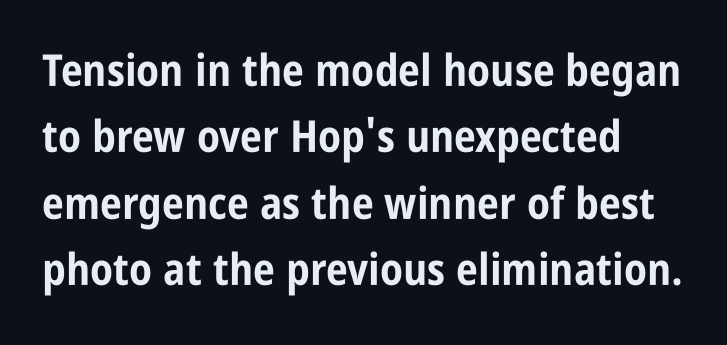
Q: Is the text bold? A: Yes.
Q: Is the text italic (slanted)? A: No, it is upright.
Q: Is the typeface a serif or a sans-serif typeface? A: Sans-serif.
Q: Is the text underlined? A: No.
Q: Is the spacing between letters normal or unusually wide? A: Normal.
Q: Is the spacing between lines tight, normal or loose? A: Normal.
Q: Width (condensed, normal, or wide)? A: Condensed.
Q: Stroke contrast? A: Low.
Q: x-height? A: Large.
Q: Monospaced? A: No.
